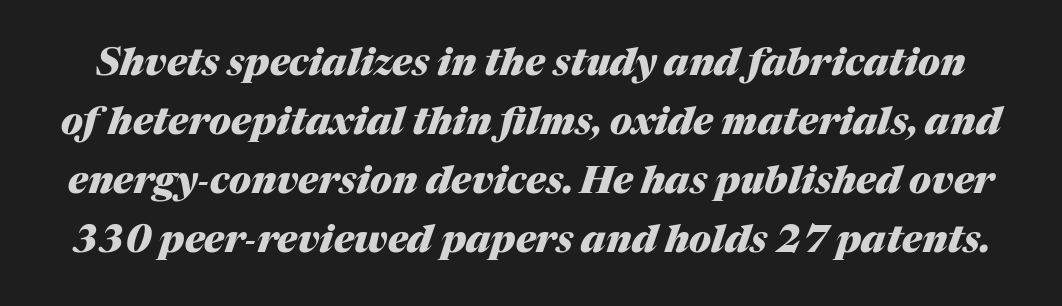
{"italic": "yes", "lean": "right", "slant_degrees": 17, "bold": "yes", "weight": "heavy", "width": "normal", "stroke_contrast": "medium", "x_height": "medium", "monospaced": "no", "underline": "no", "line_spacing": "normal", "line_spacing_ratio": 1.55, "letter_spacing": "normal", "letter_spacing_em": 0.0, "glyph_px": 38}
